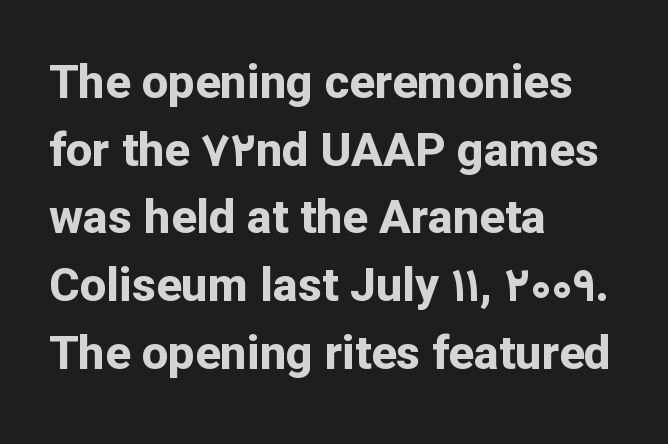
{"serif": "no", "italic": "no", "bold": "yes", "weight": "bold", "width": "normal", "stroke_contrast": "low", "x_height": "medium", "monospaced": "no", "underline": "no", "align": "left", "line_spacing": "normal", "line_spacing_ratio": 1.44, "letter_spacing": "normal", "letter_spacing_em": 0.0, "glyph_px": 47}
